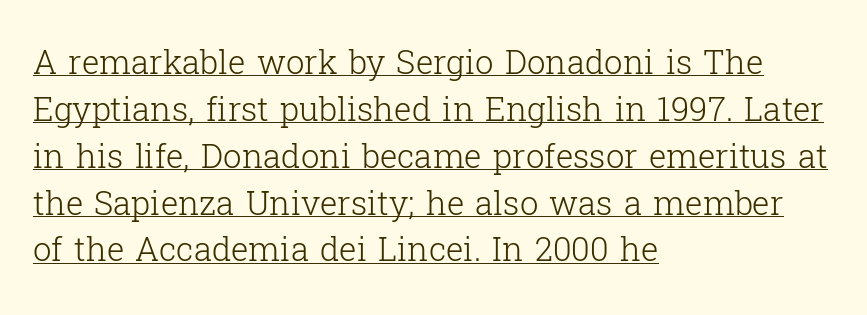
Q: Is the text bold? A: No.
Q: Is the text italic (slanted)? A: No, it is upright.
Q: Is the typeface a serif or a sans-serif typeface? A: Serif.
Q: Is the text underlined? A: Yes.
Q: How is the paragraph aligned? A: Left-aligned.
Q: Is the spacing between letters normal or unusually wide? A: Normal.
Q: Is the spacing between lines tight, normal or loose? A: Normal.
Q: Width (condensed, normal, or wide)? A: Normal.
Q: Stroke contrast? A: Low.
Q: x-height? A: Medium.
Q: Monospaced? A: No.
